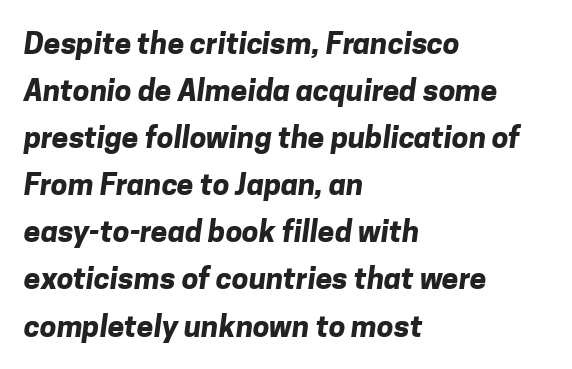
The image shows 30 px bold sans-serif type; set left-aligned, normal line spacing (1.57x), normal letter spacing, not underlined; low stroke contrast and a medium x-height.
